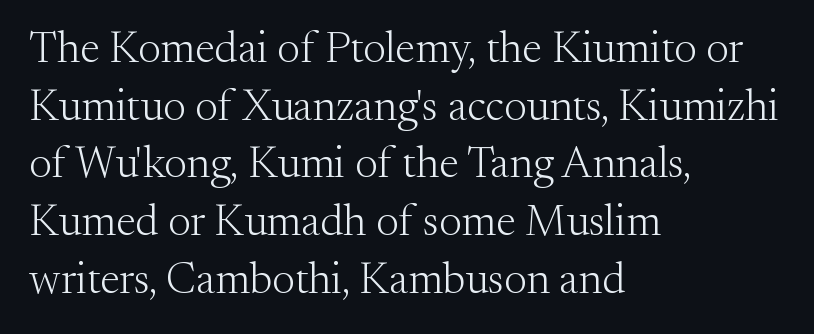
Q: Is the text bold? A: No.
Q: Is the text italic (slanted)? A: No, it is upright.
Q: Is the typeface a serif or a sans-serif typeface? A: Serif.
Q: Is the text underlined? A: No.
Q: How is the paragraph aligned? A: Left-aligned.
Q: Is the spacing between letters normal or unusually wide? A: Normal.
Q: Is the spacing between lines tight, normal or loose? A: Normal.
Q: Width (condensed, normal, or wide)? A: Normal.
Q: Stroke contrast? A: Medium.
Q: x-height? A: Small.
Q: Monospaced? A: No.
